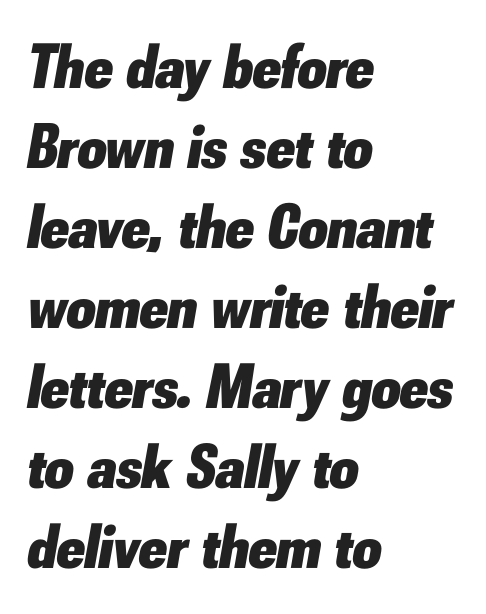
Q: Is the text bold? A: Yes.
Q: Is the text italic (slanted)? A: Yes, it leans right by about 10 degrees.
Q: Is the text underlined? A: No.
Q: How is the paragraph aligned? A: Left-aligned.
Q: Is the spacing between letters normal or unusually wide? A: Normal.
Q: Is the spacing between lines tight, normal or loose? A: Normal.
Q: Width (condensed, normal, or wide)? A: Normal.
Q: Stroke contrast? A: Low.
Q: x-height? A: Small.
Q: Monospaced? A: No.
